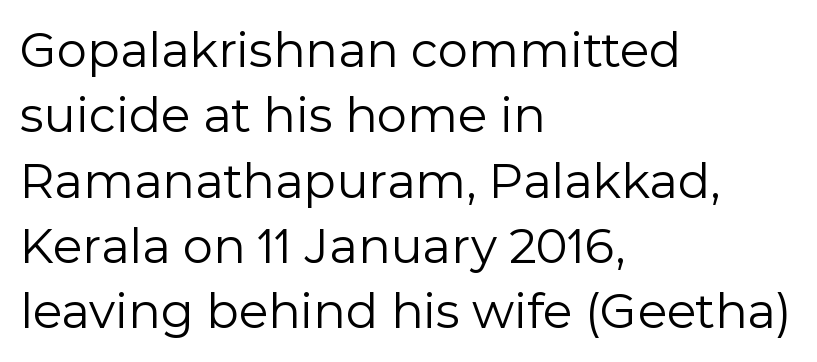
A bare baseline throughout the passage. When letters stand straight like this, we call the style roman or upright. The glyphs in this specimen are sans serif. The rendering uses natural spacing where letterforms have individual widths. Heaviness? Minimal to ordinary, like unemphasized prose. Letter spacing: default.
